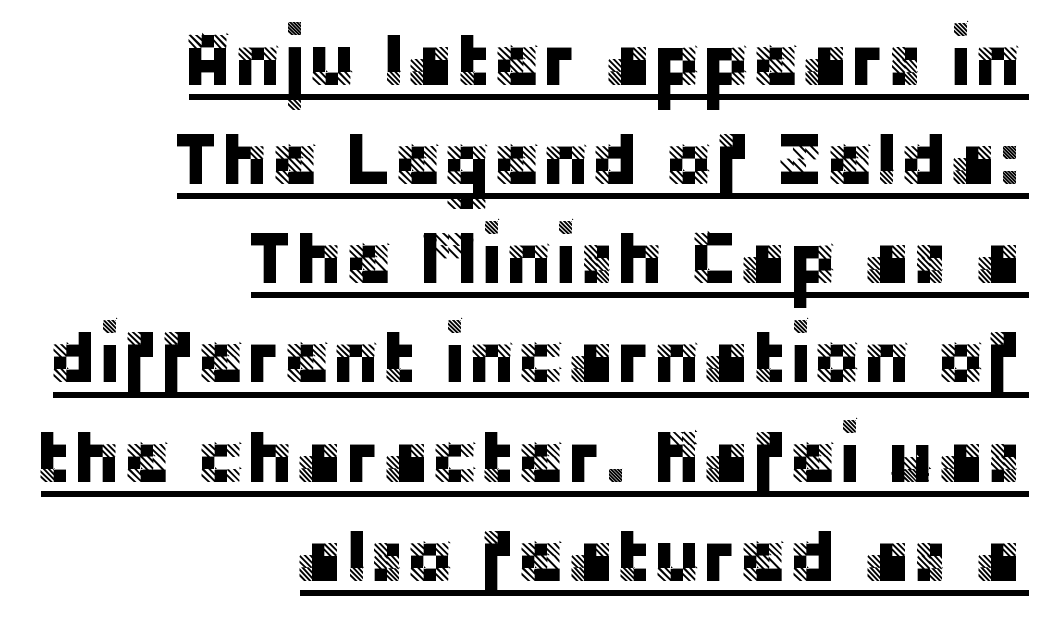
{"serif": "no", "italic": "no", "width": "normal", "stroke_contrast": "low", "x_height": "large", "monospaced": "no", "underline": "yes", "align": "right", "line_spacing": "normal", "line_spacing_ratio": 1.34, "letter_spacing": "normal", "letter_spacing_em": 0.0, "glyph_px": 74}
